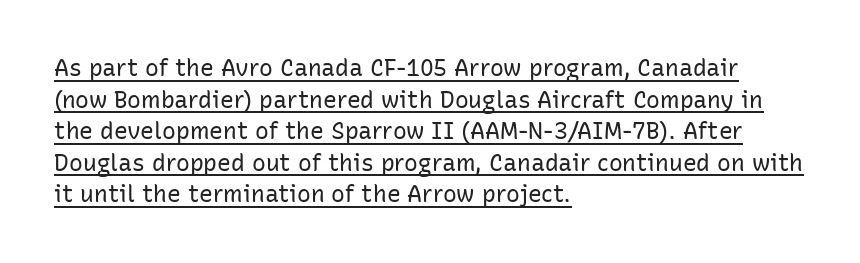
The image shows 23 px text type, upright; set left-aligned, normal line spacing (1.37x), normal letter spacing, underlined.
